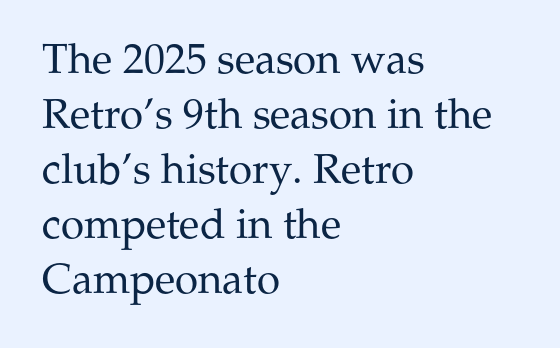
{"serif": "yes", "italic": "no", "bold": "no", "weight": "regular", "width": "normal", "stroke_contrast": "medium", "x_height": "medium", "monospaced": "no", "underline": "no", "align": "left", "line_spacing": "normal", "line_spacing_ratio": 1.31, "letter_spacing": "normal", "letter_spacing_em": 0.0, "glyph_px": 42}
